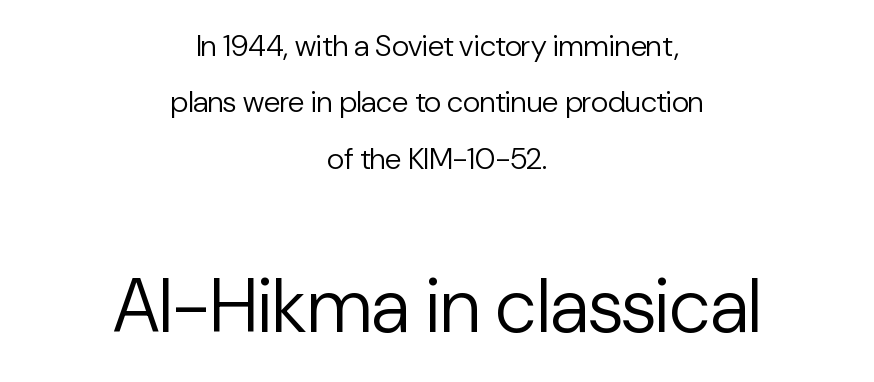
Q: Is the text bold? A: No.
Q: Is the text italic (slanted)? A: No, it is upright.
Q: Is the typeface a serif or a sans-serif typeface? A: Sans-serif.
Q: Is the text underlined? A: No.
Q: How is the paragraph aligned? A: Centered.
Q: Is the spacing between letters normal or unusually wide? A: Normal.
Q: Which block of text is set in a larger size, the first (top) or the second (bottom)? A: The second (bottom) one.
Q: Width (condensed, normal, or wide)? A: Normal.
Q: Stroke contrast? A: Low.
Q: x-height? A: Medium.
Q: Monospaced? A: No.
